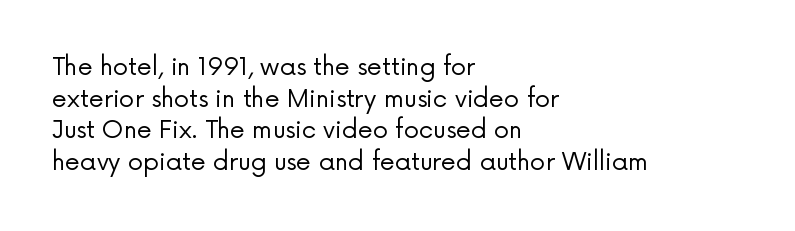
The image shows 24 px text type, upright; set left-aligned, normal line spacing (1.32x), normal letter spacing, not underlined.
